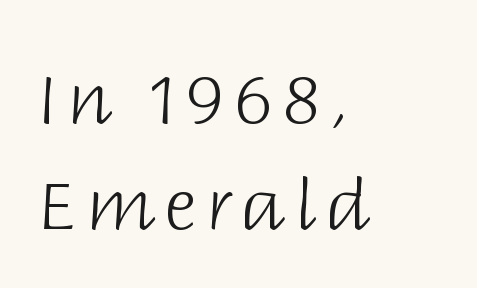
Q: Is the text bold? A: No.
Q: Is the text italic (slanted)? A: No, it is upright.
Q: Is the typeface a serif or a sans-serif typeface? A: Sans-serif.
Q: Is the text underlined? A: No.
Q: How is the paragraph aligned? A: Left-aligned.
Q: Is the spacing between lines tight, normal or loose? A: Normal.
Q: Width (condensed, normal, or wide)? A: Normal.
Q: Stroke contrast? A: Low.
Q: x-height? A: Large.
Q: Monospaced? A: No.
